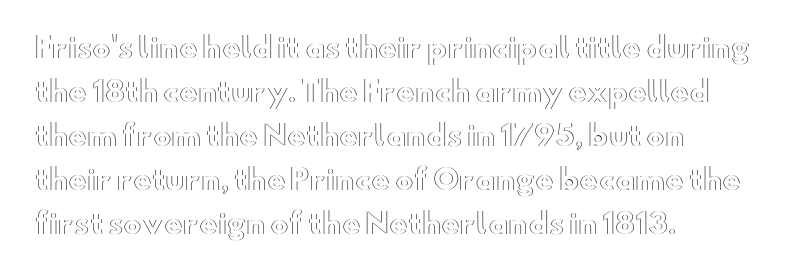
You could not count columns in this text — the font is proportionally spaced. Honestly, the letter spacing is just normal — you wouldn't notice it. Posture: vertical. A typesetter would call this leading conventional body-copy spacing. The string is rendered with underlining switched off. Casual observation: everything's shoved over to the left.
